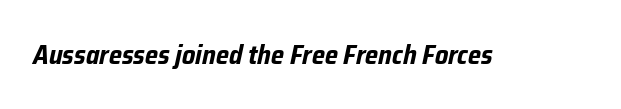
Q: Is the text bold? A: Yes.
Q: Is the text italic (slanted)? A: Yes, it leans right by about 12 degrees.
Q: Is the text underlined? A: No.
Q: Is the spacing between letters normal or unusually wide? A: Normal.
